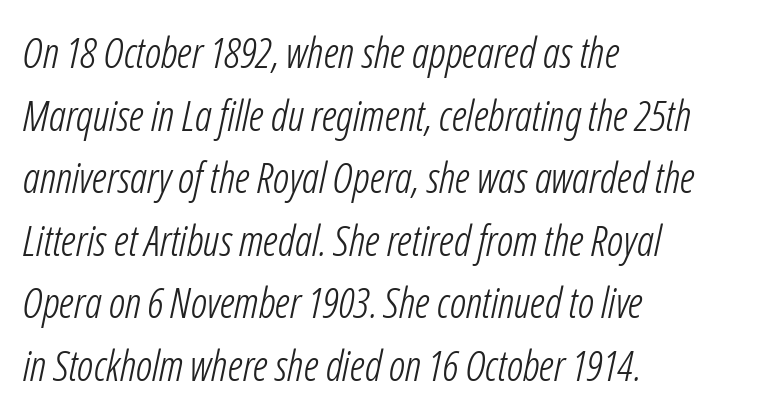
{"italic": "yes", "lean": "right", "slant_degrees": 12, "bold": "no", "weight": "light", "width": "condensed", "stroke_contrast": "low", "x_height": "medium", "monospaced": "no", "underline": "no", "align": "left", "line_spacing": "normal", "line_spacing_ratio": 1.49, "letter_spacing": "normal", "letter_spacing_em": 0.0, "glyph_px": 42}
